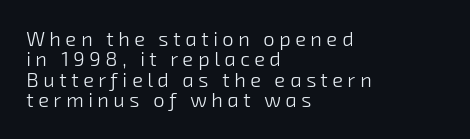
Someone cranked the tracking dial way up on this one. Regarding leading, the lines here are crowded together. Compared with a centered layout, this one pins lines to the left instead. Summary of weight: not heavy and not bold. The area under the type is left untouched.
